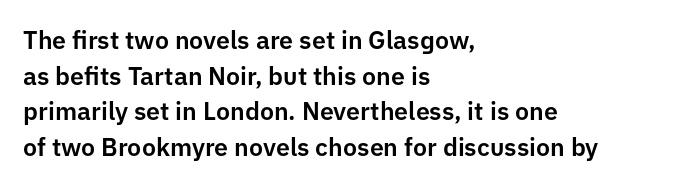
{"italic": "no", "underline": "no", "align": "left", "line_spacing": "normal", "line_spacing_ratio": 1.43, "letter_spacing": "normal", "letter_spacing_em": 0.0, "glyph_px": 25}
